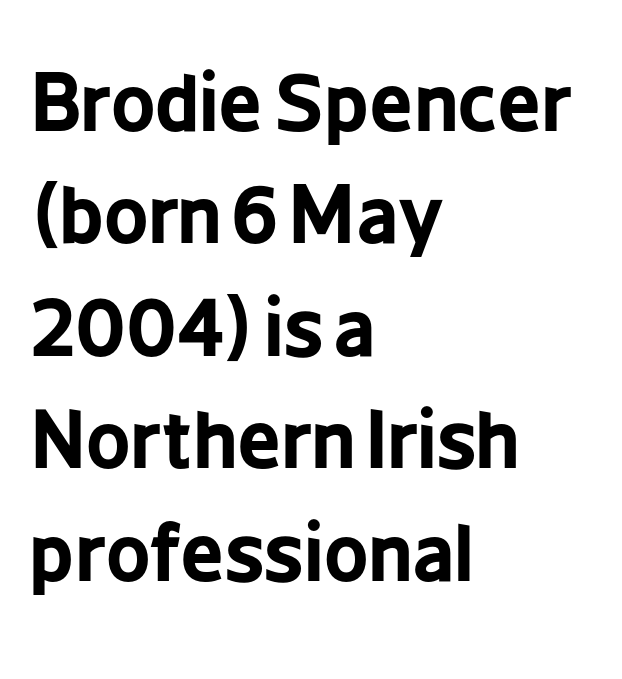
Q: Is the text bold? A: Yes.
Q: Is the text italic (slanted)? A: No, it is upright.
Q: Is the typeface a serif or a sans-serif typeface? A: Sans-serif.
Q: Is the text underlined? A: No.
Q: How is the paragraph aligned? A: Left-aligned.
Q: Is the spacing between letters normal or unusually wide? A: Normal.
Q: Is the spacing between lines tight, normal or loose? A: Normal.
Q: Width (condensed, normal, or wide)? A: Condensed.
Q: Stroke contrast? A: Low.
Q: x-height? A: Medium.
Q: Monospaced? A: No.
